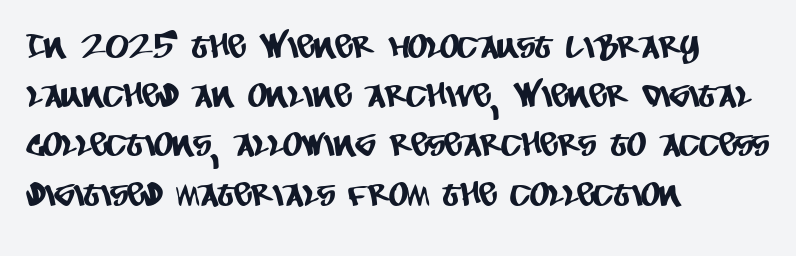
The strip under each line holds only bare page. Here the designer chose a conventional face with non-uniform glyph widths. In terms of letterspacing, this is plain default setting. Whoever set this chose a conventional vertical rhythm. The passage is arranged the way most books set body copy — flush left. I'd call this a sans setting — the letters go barefoot.
